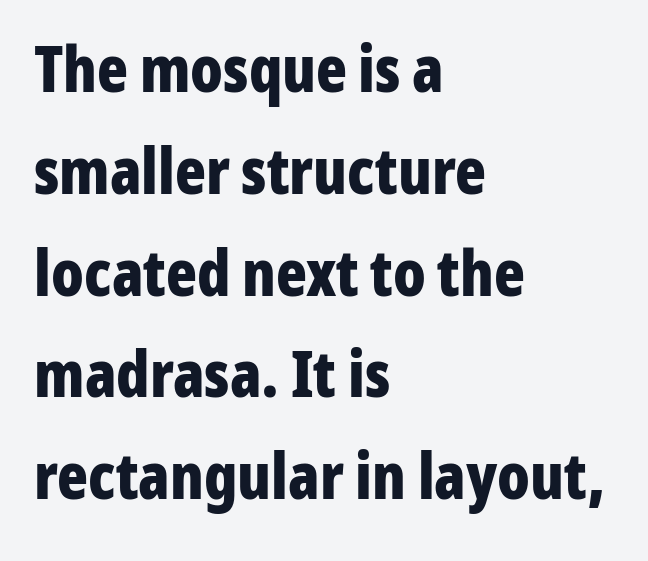
The image shows 64 px bold, condensed sans-serif type, upright; set left-aligned, normal line spacing (1.59x), normal letter spacing, not underlined; low stroke contrast and a medium x-height.
